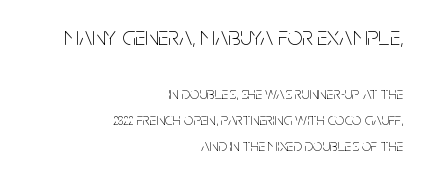
Q: Is the text bold? A: No.
Q: Is the text italic (slanted)? A: No, it is upright.
Q: Is the text underlined? A: No.
Q: How is the paragraph aligned? A: Right-aligned.
Q: Is the spacing between letters normal or unusually wide? A: Normal.
Q: Is the spacing between lines tight, normal or loose? A: Normal.
Q: Which block of text is set in a larger size, the first (top) or the second (bottom)? A: The first (top) one.
